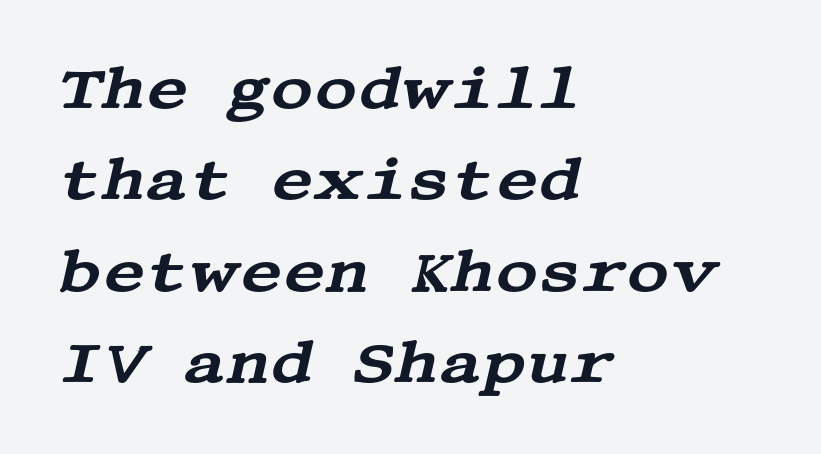
I'd call this a serif setting — the letters wear small feet. A typesetter would call this leading conventional body-copy spacing. The passage is arranged the way most books set body copy — flush left. Just letters on the line, the space beneath them empty. What stands out about the letter spacing? Nothing — it is the standard amount. The text carries the slant typical of an italic or oblique font.
